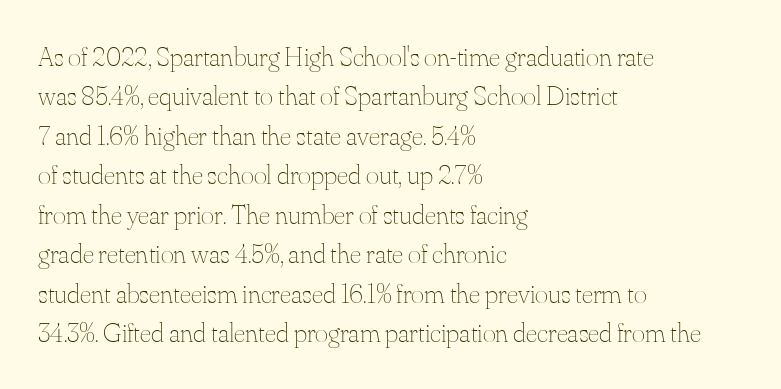
The image shows 28 px thin type, upright; set left-aligned, normal line spacing (1.41x), normal letter spacing, not underlined; medium stroke contrast and a small x-height.
